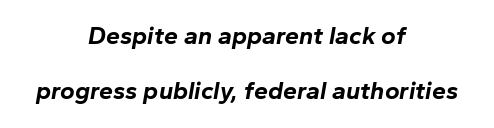
You could fit nearly another row in the gap between these rows. This rendering uses center alignment, leaving both contours irregular but symmetric. The area under the type is left untouched. Spacing between characters is what you'd get straight out of the box. What weight is shown? A full bold with thick strokes. The glyphs look as if they've been sheared to an angle.
